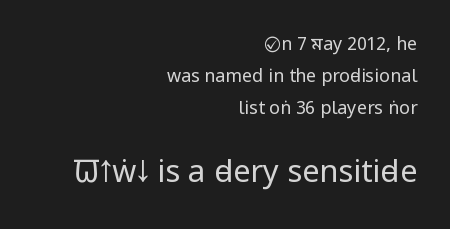
The image shows 31 px regular-weight, condensed sans-serif type, upright; set right-aligned, line spacing 1.77x, normal letter spacing, not underlined; the second (bottom) block is 1.72x larger; low stroke contrast and a large x-height.
